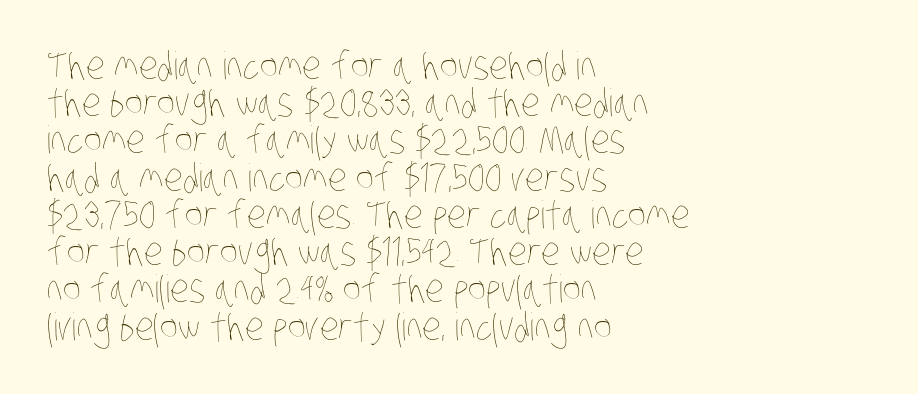
{"bold": "no", "weight": "thin", "width": "condensed", "stroke_contrast": "low", "x_height": "large", "monospaced": "no", "underline": "no", "align": "left", "line_spacing": "tight", "line_spacing_ratio": 0.98, "letter_spacing": "normal", "letter_spacing_em": 0.0, "glyph_px": 38}
